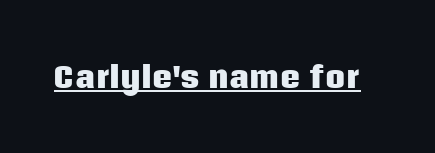
Q: Is the text bold? A: Yes.
Q: Is the text italic (slanted)? A: No, it is upright.
Q: Is the typeface a serif or a sans-serif typeface? A: Sans-serif.
Q: Is the text underlined? A: Yes.
Q: Is the spacing between letters normal or unusually wide? A: Normal.
Q: Width (condensed, normal, or wide)? A: Normal.
Q: Stroke contrast? A: Low.
Q: x-height? A: Large.
Q: Monospaced? A: No.
